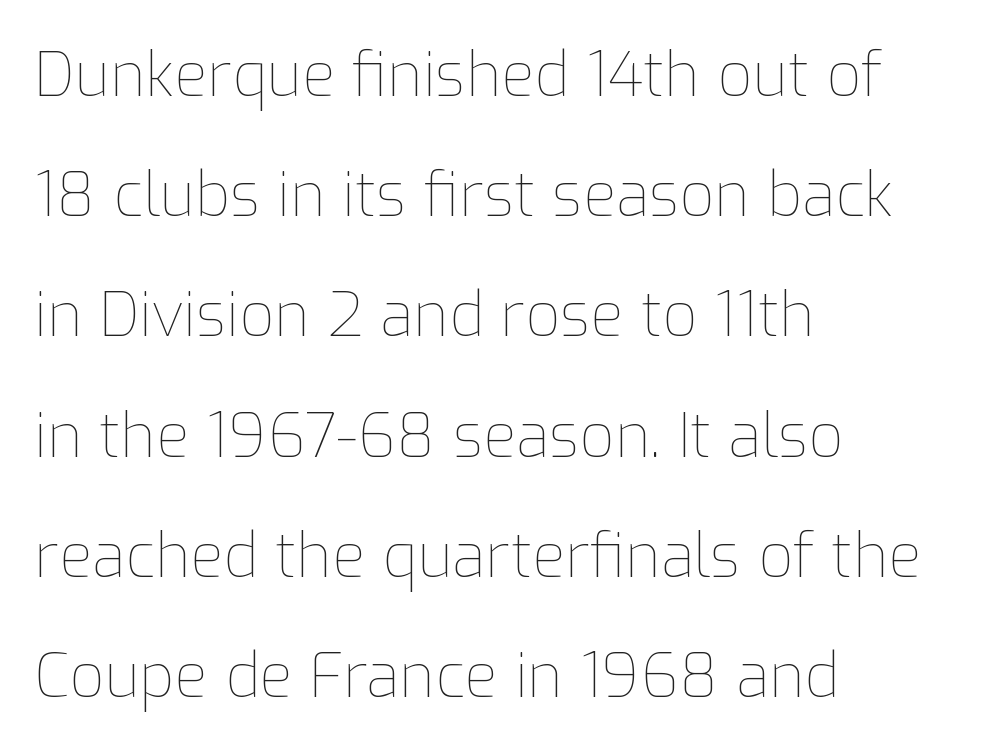
In terms of leading, this rendering errs on the spacious side. Looks like regular typesetting: each glyph gets only the width it needs. In terms of posture, this sample is upright. Letter spacing: default. Counters stay open thanks to moderate or lighter strokes.
